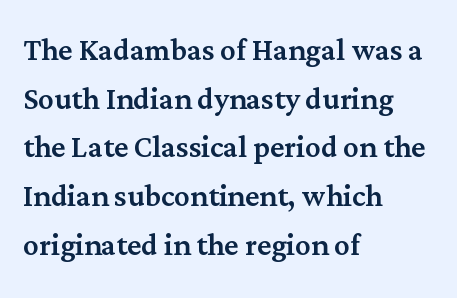
Leftover space on each line is placed entirely after the last word. Unlike italic type, these characters show no tilt at all. The block of text has a typical density, with ordinary space between rows. A bare baseline throughout the passage. This rendering leaves character spacing at its baseline value. Each letter's strokes conclude with small projecting serifs.
